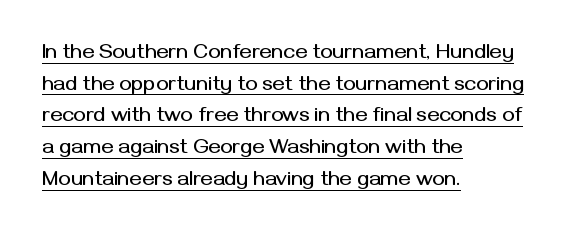
{"italic": "no", "underline": "yes", "align": "left", "line_spacing": "normal", "line_spacing_ratio": 1.51, "letter_spacing": "normal", "letter_spacing_em": 0.0, "glyph_px": 21}
